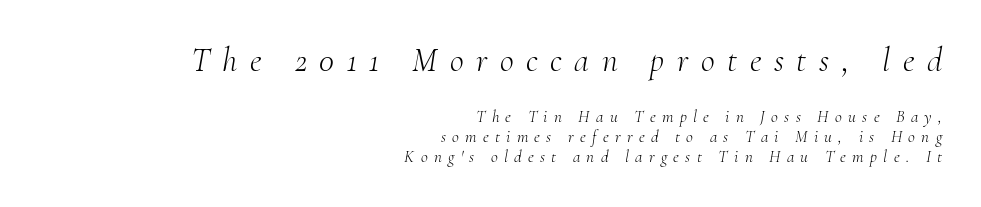
Q: Is the text bold? A: No.
Q: Is the text italic (slanted)? A: Yes, it leans right by about 10 degrees.
Q: Is the typeface a serif or a sans-serif typeface? A: Serif.
Q: Is the text underlined? A: No.
Q: How is the paragraph aligned? A: Right-aligned.
Q: Is the spacing between letters normal or unusually wide? A: Unusually wide.
Q: Which block of text is set in a larger size, the first (top) or the second (bottom)? A: The first (top) one.
Q: Width (condensed, normal, or wide)? A: Normal.
Q: Stroke contrast? A: Medium.
Q: x-height? A: Small.
Q: Monospaced? A: No.
